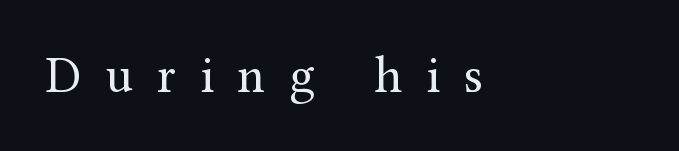
The image shows 51 px regular-weight serif type, upright; set left-aligned, unusually wide letter spacing (+0.47 em), not underlined; medium stroke contrast and a medium x-height.
